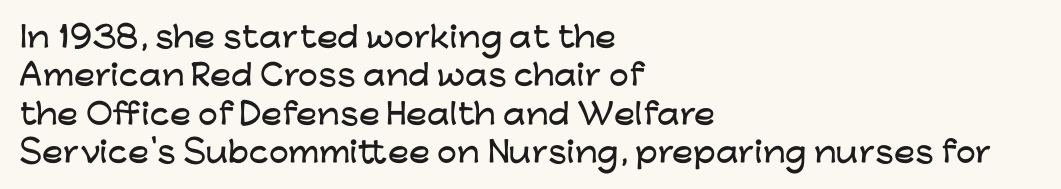
The image shows 28 px wide sans-serif type, upright; set left-aligned, normal line spacing (1.37x), normal letter spacing, not underlined; low stroke contrast and a medium x-height.
